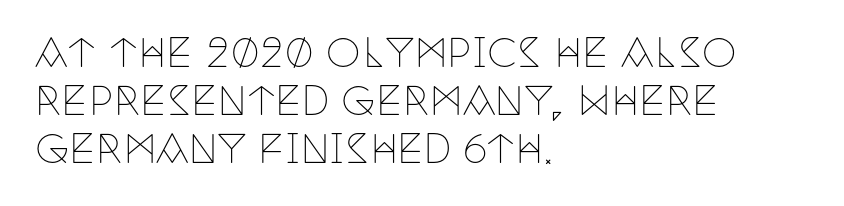
The image shows 39 px thin, condensed serif type, upright; set left-aligned, line spacing 1.23x, normal letter spacing, not underlined; low stroke contrast and a large x-height.
